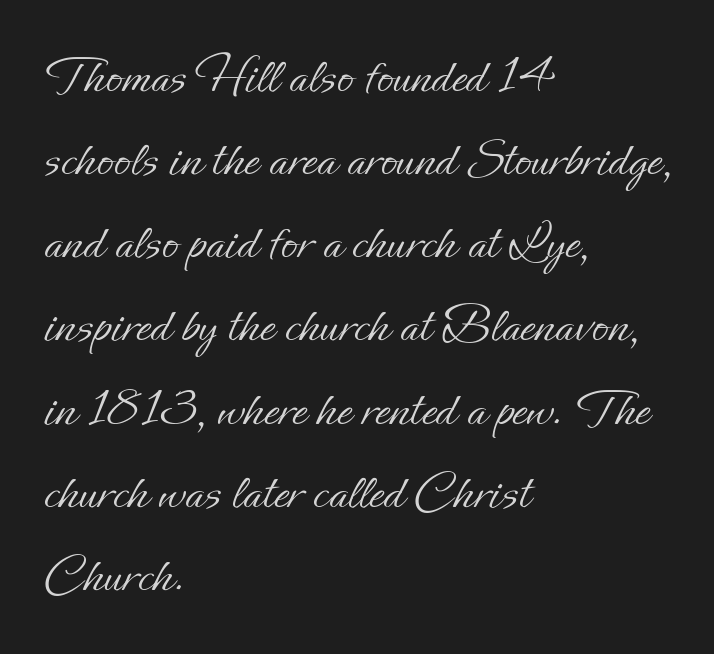
The image shows 54 px light type; set left-aligned, normal line spacing (1.54x), normal letter spacing, not underlined; low stroke contrast and a small x-height.
